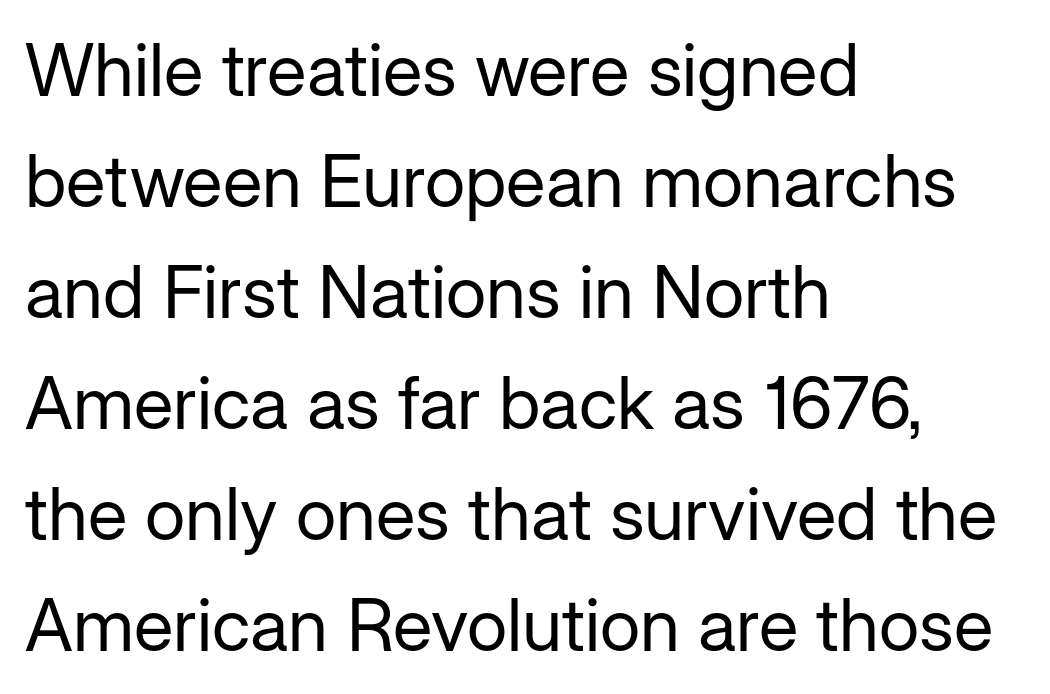
A typesetter would call this proportional, since set widths differ per character. Notice how the stems are strictly vertical — no italics here. Descenders are the only things crossing below the line. Bold? No — there's no thickening of the strokes. Layout note: lines flush left.
